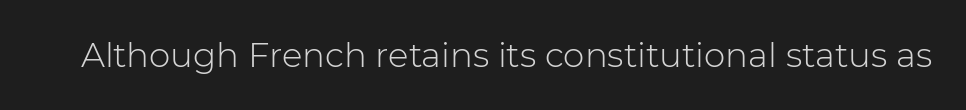
Letters have the restrained weight of plain body copy at most. This sample uses an upright cut, with every glyph sitting square on the baseline. Default kerning and tracking; the words read as compact shapes. The gap between lines stays unmarked.
